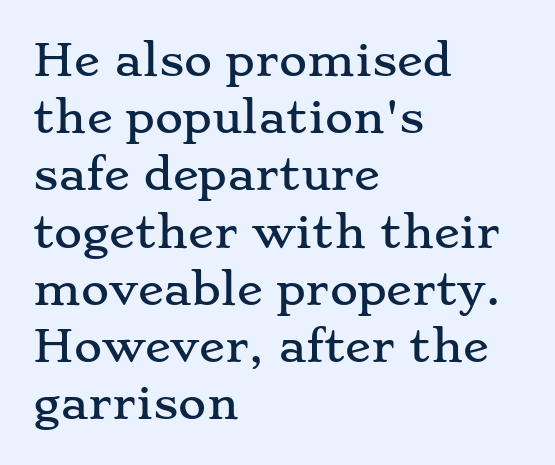
This is serif lettering, the kind often seen in printed books. Each new line begins a customary step beneath the previous one. Each word holds together tightly as a unit, with standard inter-letter gaps. Does the copy run flush right? No — it runs flush left. Letters rest on an invisible, unmarked baseline.
